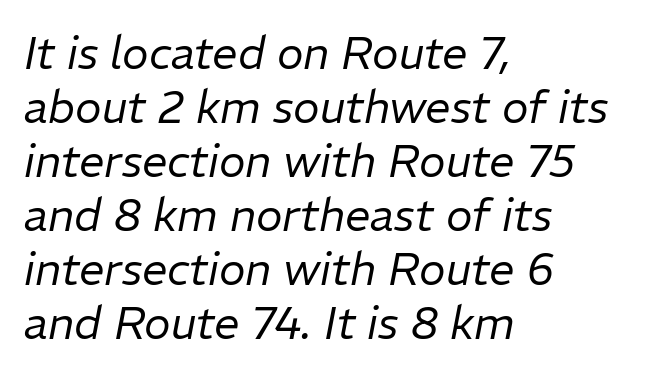
The image shows 45 px regular-weight type, italic (leaning right); set left-aligned, line spacing 1.2x, normal letter spacing, not underlined; low stroke contrast and a medium x-height.
